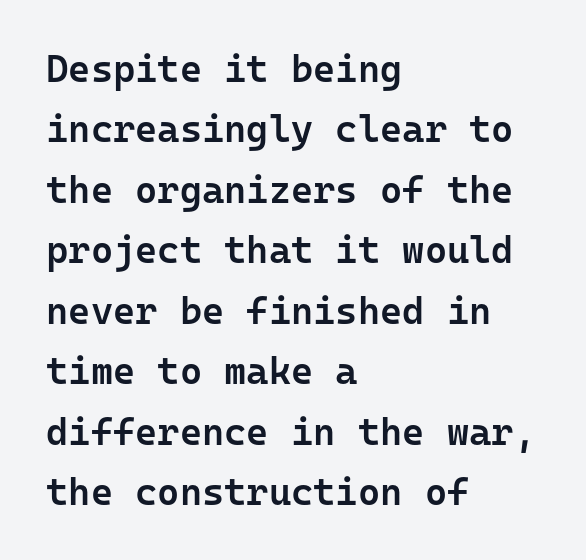
The image shows 38 px semibold sans-serif type, upright, monospaced; set left-aligned, normal line spacing (1.59x), normal letter spacing, not underlined; low stroke contrast and a medium x-height.
